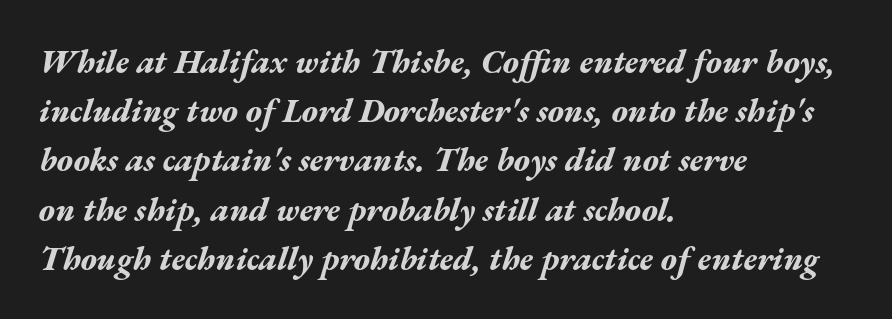
{"italic": "yes", "lean": "right", "slant_degrees": 17, "bold": "yes", "weight": "bold", "width": "wide", "stroke_contrast": "medium", "x_height": "medium", "monospaced": "no", "underline": "no", "align": "left", "line_spacing": "normal", "line_spacing_ratio": 1.49, "letter_spacing": "normal", "letter_spacing_em": 0.0, "glyph_px": 33}
